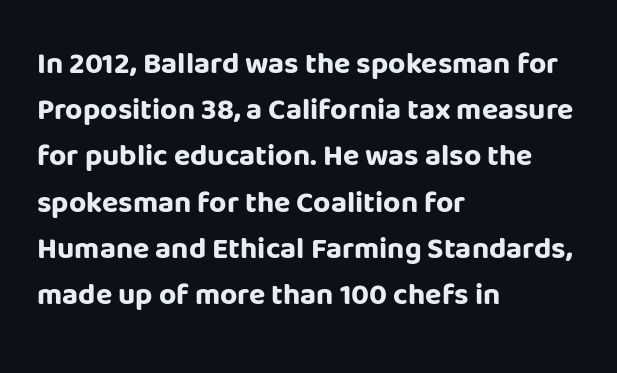
{"serif": "no", "italic": "no", "bold": "yes", "weight": "bold", "width": "normal", "stroke_contrast": "low", "x_height": "large", "monospaced": "no", "underline": "no", "align": "left", "line_spacing": "normal", "line_spacing_ratio": 1.54, "letter_spacing": "normal", "letter_spacing_em": 0.0, "glyph_px": 30}
